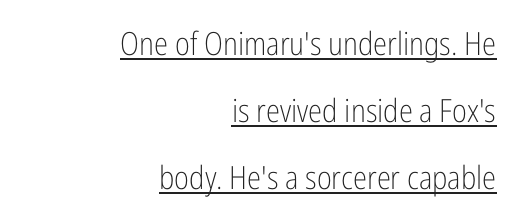
Q: Is the text bold? A: No.
Q: Is the text italic (slanted)? A: No, it is upright.
Q: Is the typeface a serif or a sans-serif typeface? A: Sans-serif.
Q: Is the text underlined? A: Yes.
Q: How is the paragraph aligned? A: Right-aligned.
Q: Is the spacing between letters normal or unusually wide? A: Normal.
Q: Is the spacing between lines tight, normal or loose? A: Loose.
Q: Width (condensed, normal, or wide)? A: Condensed.
Q: Stroke contrast? A: Low.
Q: x-height? A: Medium.
Q: Monospaced? A: No.
